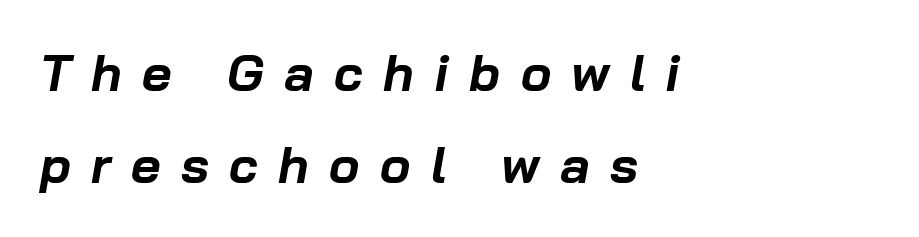
{"italic": "yes", "lean": "right", "slant_degrees": 10, "bold": "yes", "weight": "bold", "width": "normal", "stroke_contrast": "low", "x_height": "medium", "monospaced": "no", "underline": "no", "align": "left", "line_spacing_ratio": 1.81, "letter_spacing": "wide", "letter_spacing_em": 0.4, "glyph_px": 51}
